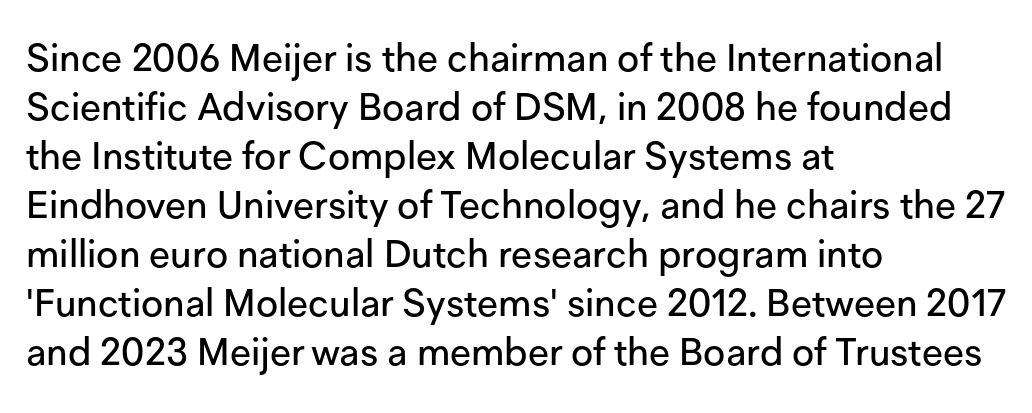
{"serif": "no", "italic": "no", "width": "normal", "stroke_contrast": "low", "x_height": "medium", "monospaced": "no", "underline": "no", "align": "left", "line_spacing": "normal", "line_spacing_ratio": 1.29, "letter_spacing": "normal", "letter_spacing_em": 0.0, "glyph_px": 38}
